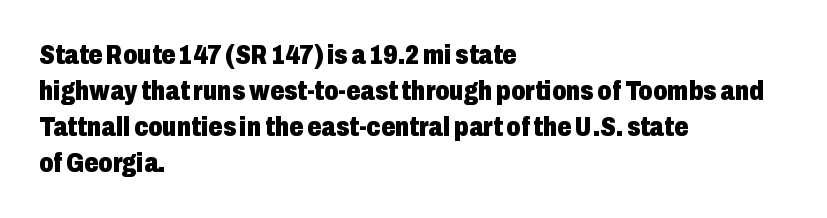
Do the characters align in a grid? No, the font is proportional. Compared with a centered layout, this one pins lines to the left instead. Horizontal bands of white between lines are of average thickness. The face used here is rendered with its standard letterfit.
